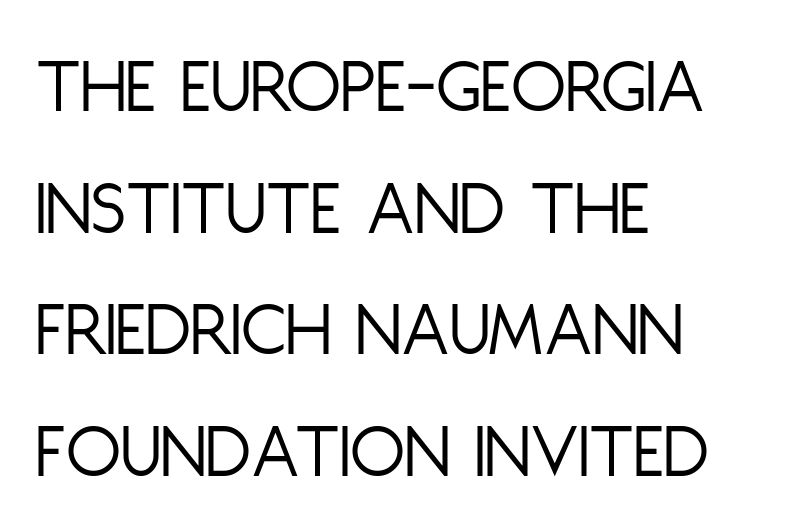
{"serif": "no", "italic": "no", "bold": "no", "weight": "light", "width": "condensed", "stroke_contrast": "low", "x_height": "large", "monospaced": "no", "underline": "no", "align": "left", "line_spacing": "normal", "line_spacing_ratio": 1.52, "letter_spacing": "normal", "letter_spacing_em": 0.0, "glyph_px": 80}
